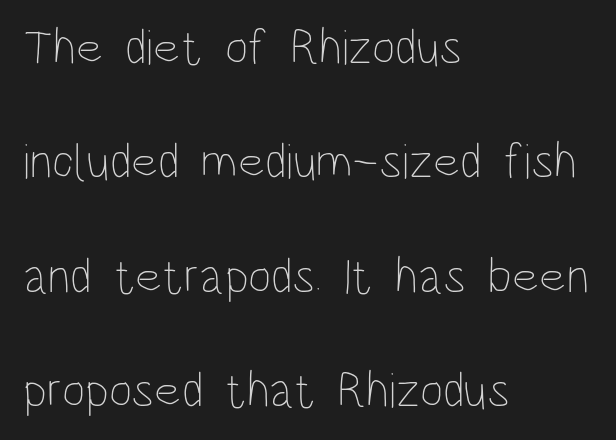
The image shows 50 px thin, condensed type, upright; set left-aligned, loose line spacing (2.29x), normal letter spacing, not underlined; low stroke contrast and a large x-height.
